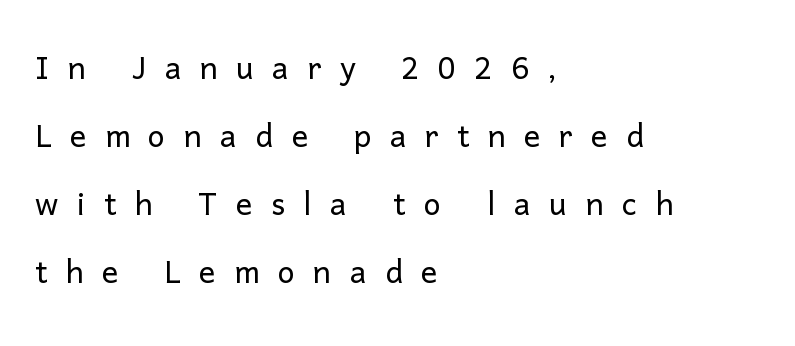
This is not heavy type; no bold has been used. Quick note: interline space is typical. Typographically, this falls in the sans-serif category. A typesetter would mark this as roman, not italic. Is the block centered? No — it sits flush against the left margin. Between one letter and the next there's a generous, obvious gap.
